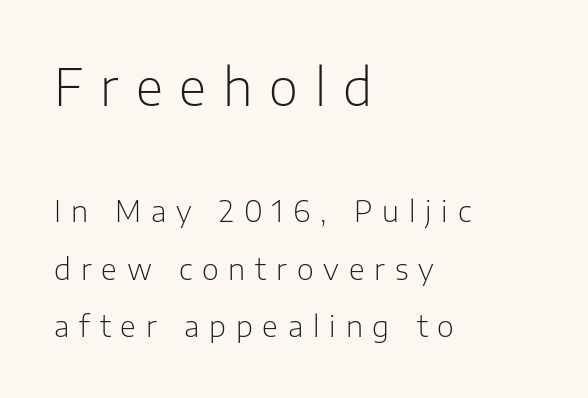
{"serif": "no", "italic": "no", "bold": "no", "weight": "light", "width": "normal", "stroke_contrast": "low", "x_height": "medium", "monospaced": "no", "underline": "no", "align": "left", "line_spacing": "loose", "line_spacing_ratio": 1.97, "letter_spacing": "wide", "letter_spacing_em": 0.34, "larger_block": "first", "size_ratio": 1.72, "glyph_px": 50}
